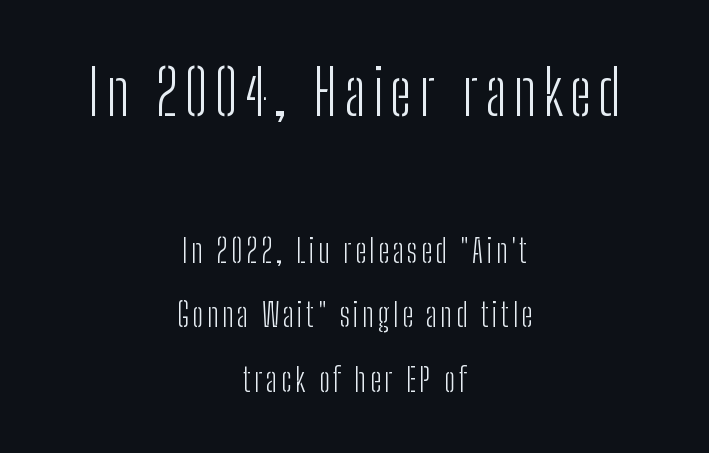
You get the large type first, then a drop to smaller type. This is sans-serif lettering, the kind often seen on screens and signage. The strokes carry an ordinary text weight at most. In terms of leading, this rendering errs on the spacious side. Do the letters lean? They stand straight.
